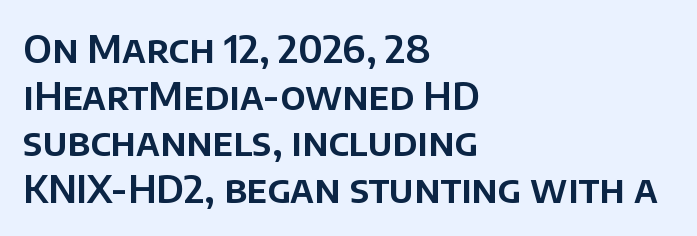
{"serif": "no", "italic": "no", "width": "normal", "stroke_contrast": "low", "x_height": "large", "monospaced": "no", "underline": "no", "align": "left", "line_spacing_ratio": 1.23, "letter_spacing": "normal", "letter_spacing_em": 0.0, "glyph_px": 38}
